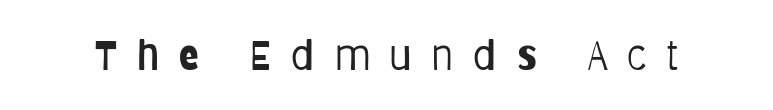
Q: Is the text bold? A: No.
Q: Is the text italic (slanted)? A: No, it is upright.
Q: Is the typeface a serif or a sans-serif typeface? A: Sans-serif.
Q: Is the text underlined? A: No.
Q: Is the spacing between letters normal or unusually wide? A: Unusually wide.
Q: Width (condensed, normal, or wide)? A: Condensed.
Q: Stroke contrast? A: Low.
Q: x-height? A: Large.
Q: Monospaced? A: No.
